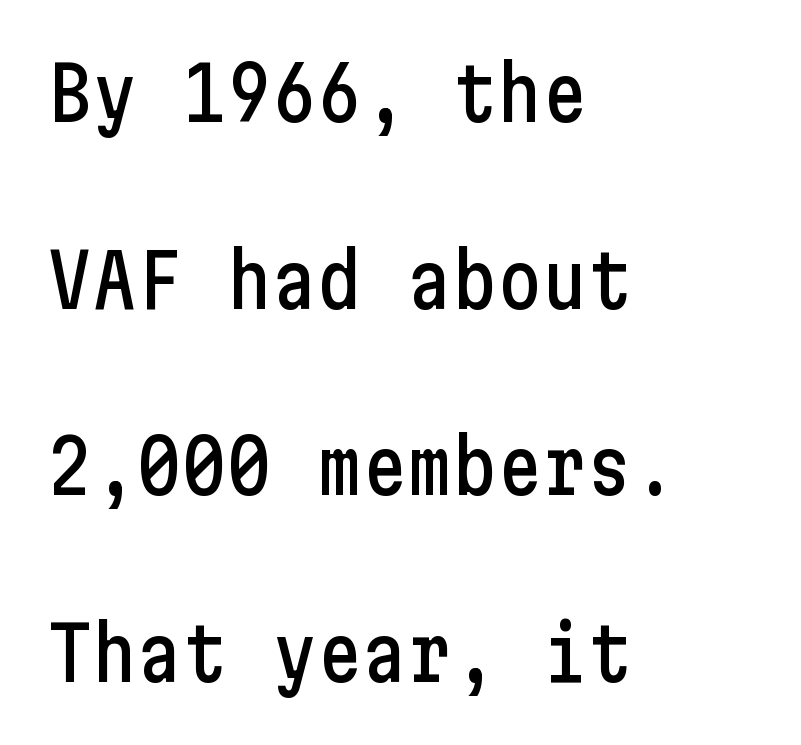
Leftover space on each line is placed entirely after the last word. Observe the absence of serifs on each vertical stroke in this sample. Rows of type keep a wide berth in the vertical direction. This sample uses plain, unmodified letter spacing. The space beneath each line is pristine and unruled.
